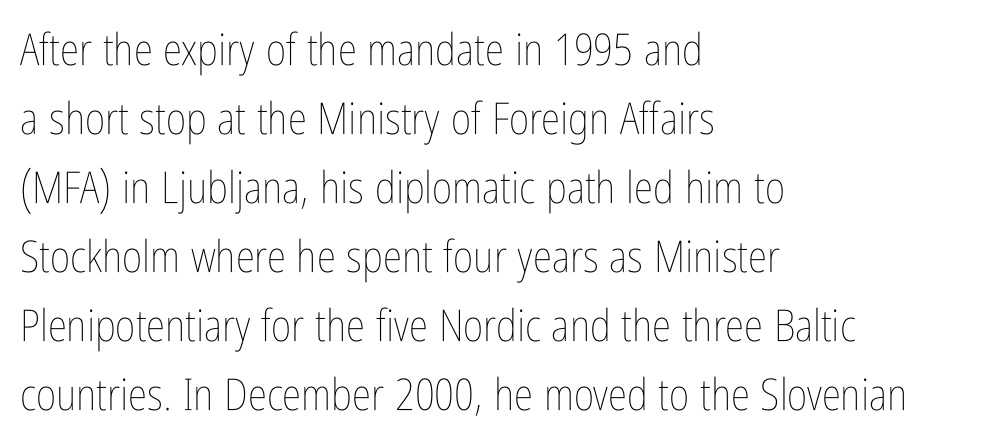
{"italic": "no", "bold": "no", "weight": "thin", "width": "condensed", "stroke_contrast": "low", "x_height": "medium", "monospaced": "no", "underline": "no", "align": "left", "line_spacing": "normal", "line_spacing_ratio": 1.57, "letter_spacing": "normal", "letter_spacing_em": 0.0, "glyph_px": 44}
